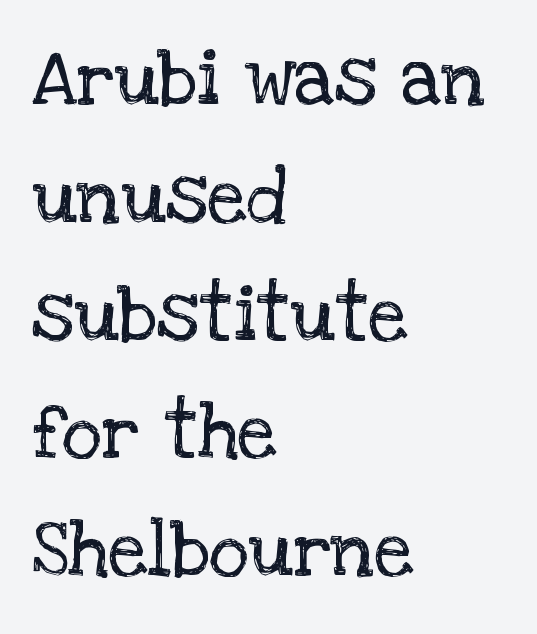
The passage shown stacks its lines at a standard gap. A typesetter would label this face a serif. Looks like regular typesetting: each glyph gets only the width it needs. The gap between lines stays unmarked. Typeset ragged right — the left edge is the straight one. The rendering keeps characters at their native spacing.
